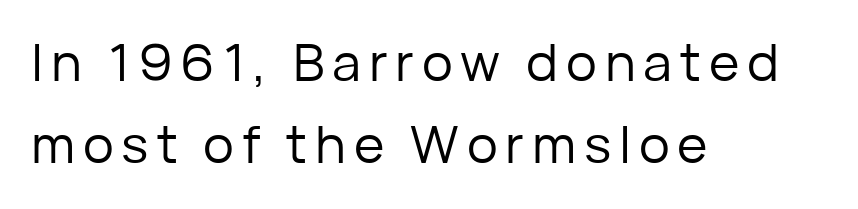
Q: Is the text bold? A: No.
Q: Is the text italic (slanted)? A: No, it is upright.
Q: Is the typeface a serif or a sans-serif typeface? A: Sans-serif.
Q: Is the text underlined? A: No.
Q: How is the paragraph aligned? A: Left-aligned.
Q: Is the spacing between lines tight, normal or loose? A: Normal.
Q: Width (condensed, normal, or wide)? A: Normal.
Q: Stroke contrast? A: Low.
Q: x-height? A: Medium.
Q: Monospaced? A: No.
